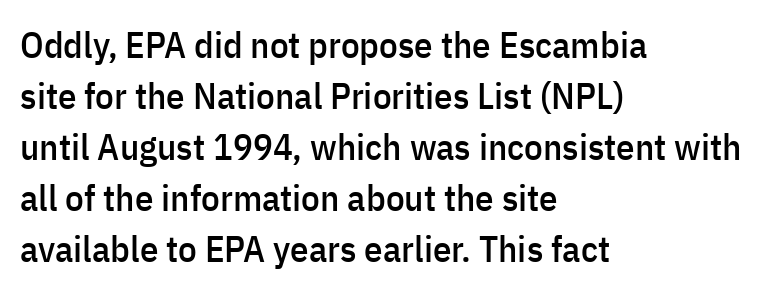
Q: Is the text italic (slanted)? A: No, it is upright.
Q: Is the typeface a serif or a sans-serif typeface? A: Sans-serif.
Q: Is the text underlined? A: No.
Q: How is the paragraph aligned? A: Left-aligned.
Q: Is the spacing between letters normal or unusually wide? A: Normal.
Q: Is the spacing between lines tight, normal or loose? A: Normal.
Q: Width (condensed, normal, or wide)? A: Condensed.
Q: Stroke contrast? A: Low.
Q: x-height? A: Medium.
Q: Monospaced? A: No.
